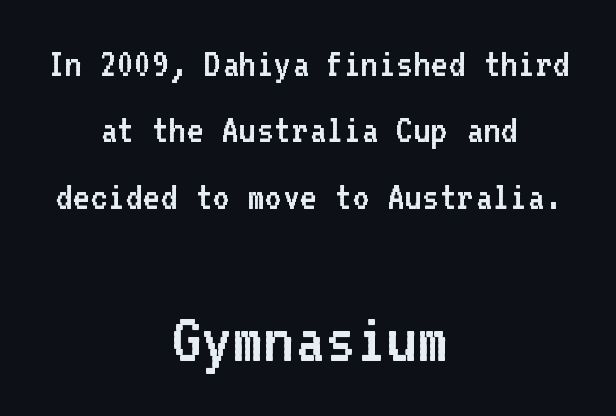
{"serif": "no", "italic": "no", "bold": "no", "weight": "regular", "width": "normal", "stroke_contrast": "low", "x_height": "medium", "monospaced": "yes", "underline": "no", "align": "center", "line_spacing": "normal", "line_spacing_ratio": 1.58, "letter_spacing": "normal", "letter_spacing_em": 0.0, "larger_block": "second", "size_ratio": 1.76, "glyph_px": 74}
